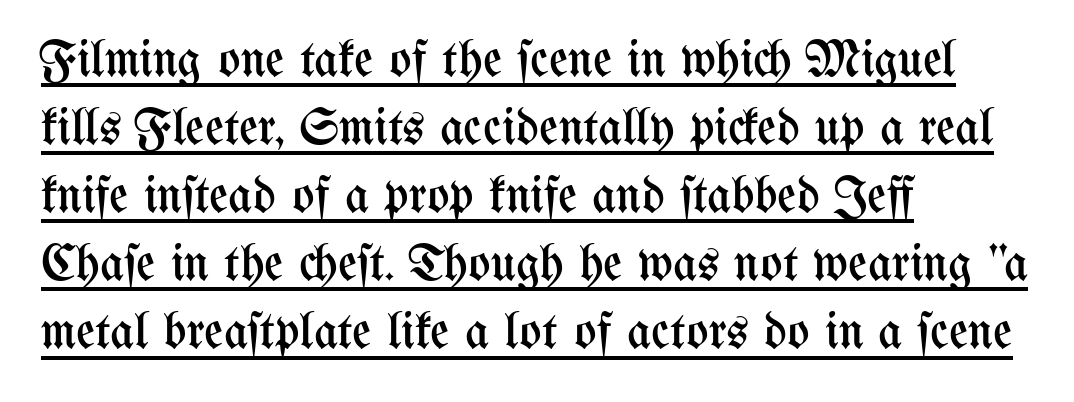
Q: Is the text bold? A: No.
Q: Is the text italic (slanted)? A: No, it is upright.
Q: Is the text underlined? A: Yes.
Q: How is the paragraph aligned? A: Left-aligned.
Q: Is the spacing between letters normal or unusually wide? A: Normal.
Q: Is the spacing between lines tight, normal or loose? A: Normal.
Q: Width (condensed, normal, or wide)? A: Condensed.
Q: Stroke contrast? A: Medium.
Q: x-height? A: Medium.
Q: Monospaced? A: No.
